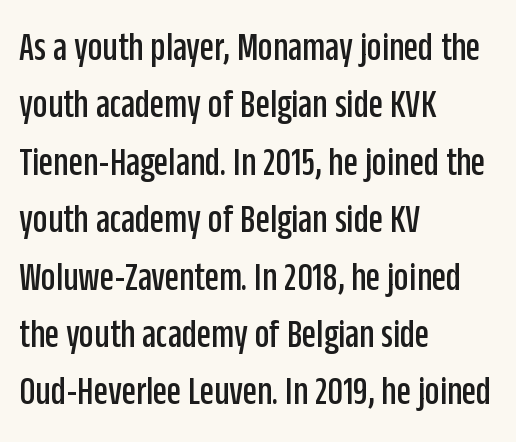
Q: Is the text italic (slanted)? A: No, it is upright.
Q: Is the typeface a serif or a sans-serif typeface? A: Sans-serif.
Q: Is the text underlined? A: No.
Q: How is the paragraph aligned? A: Left-aligned.
Q: Is the spacing between letters normal or unusually wide? A: Normal.
Q: Is the spacing between lines tight, normal or loose? A: Normal.
Q: Width (condensed, normal, or wide)? A: Condensed.
Q: Stroke contrast? A: Low.
Q: x-height? A: Large.
Q: Monospaced? A: No.
